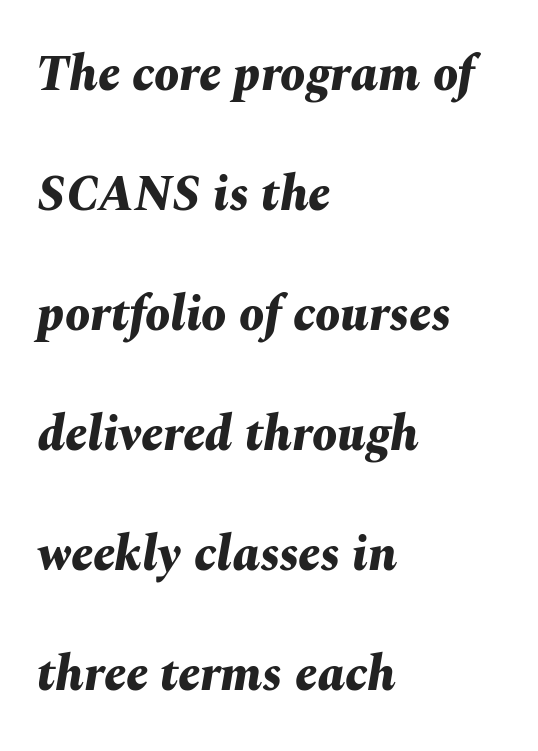
{"italic": "yes", "lean": "right", "slant_degrees": 10, "bold": "yes", "weight": "bold", "width": "normal", "stroke_contrast": "medium", "x_height": "medium", "monospaced": "no", "underline": "no", "align": "left", "line_spacing": "loose", "line_spacing_ratio": 2.4, "letter_spacing": "normal", "letter_spacing_em": 0.0, "glyph_px": 50}
